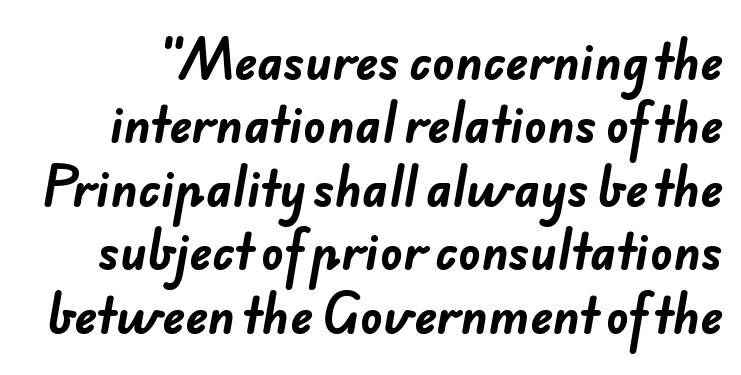
The image shows 47 px bold sans-serif type; set normal line spacing (1.35x), normal letter spacing, not underlined; low stroke contrast and a small x-height.
